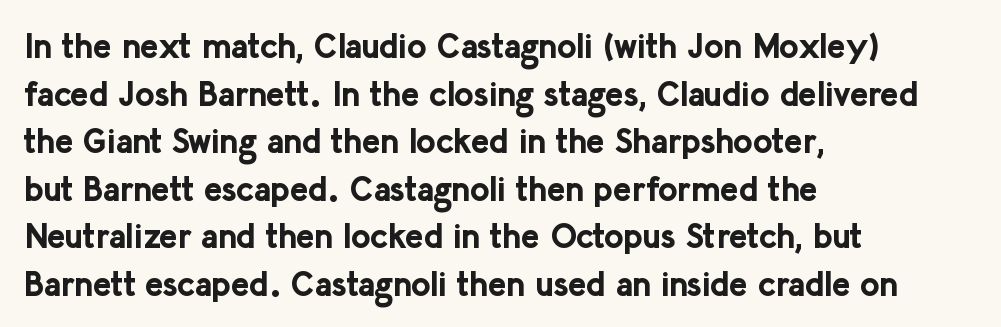
The image shows 34 px bold sans-serif type, upright; set left-aligned, normal line spacing (1.4x), normal letter spacing, not underlined; low stroke contrast and a medium x-height.
